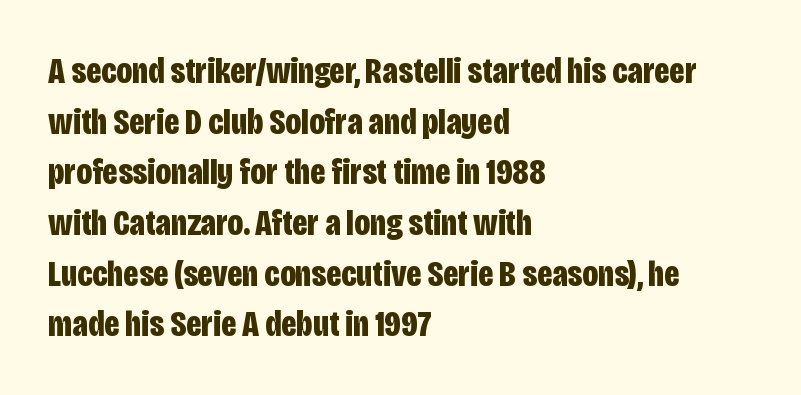
{"serif": "no", "italic": "no", "bold": "yes", "weight": "bold", "width": "condensed", "stroke_contrast": "low", "x_height": "large", "monospaced": "no", "underline": "no", "align": "left", "line_spacing": "normal", "line_spacing_ratio": 1.37, "letter_spacing": "normal", "letter_spacing_em": 0.0, "glyph_px": 37}
